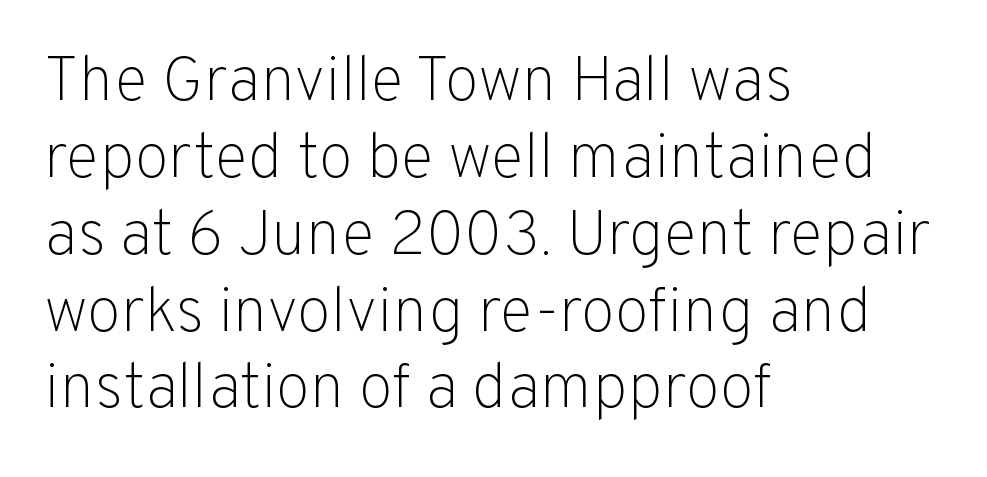
Q: Is the text bold? A: No.
Q: Is the text italic (slanted)? A: No, it is upright.
Q: Is the typeface a serif or a sans-serif typeface? A: Sans-serif.
Q: Is the text underlined? A: No.
Q: How is the paragraph aligned? A: Left-aligned.
Q: Is the spacing between letters normal or unusually wide? A: Normal.
Q: Width (condensed, normal, or wide)? A: Normal.
Q: Stroke contrast? A: Low.
Q: x-height? A: Medium.
Q: Monospaced? A: No.
